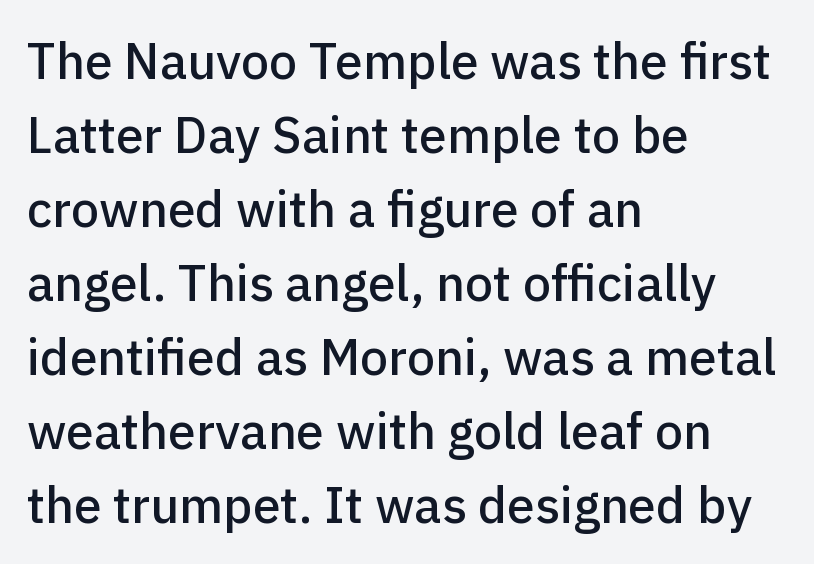
{"serif": "no", "italic": "no", "width": "normal", "stroke_contrast": "low", "x_height": "medium", "monospaced": "no", "underline": "no", "align": "left", "line_spacing": "normal", "line_spacing_ratio": 1.48, "letter_spacing": "normal", "letter_spacing_em": 0.0, "glyph_px": 50}
